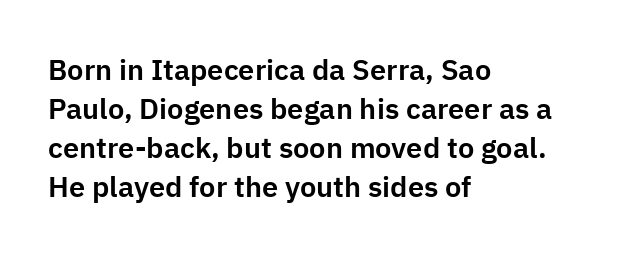
The image shows 29 px sans-serif type, upright; set left-aligned, normal line spacing (1.35x), normal letter spacing, not underlined; low stroke contrast and a medium x-height.
